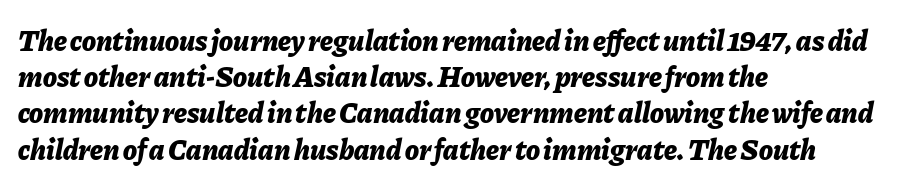
The image shows 29 px bold type, italic (leaning right); set left-aligned, normal line spacing (1.25x), normal letter spacing, not underlined; low stroke contrast and a medium x-height.
